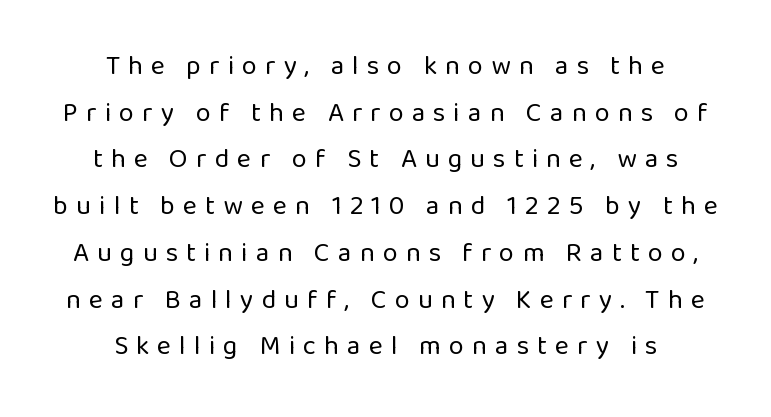
The image shows 27 px text type, upright; set centered, line spacing 1.73x, unusually wide letter spacing (+0.3 em), not underlined.
